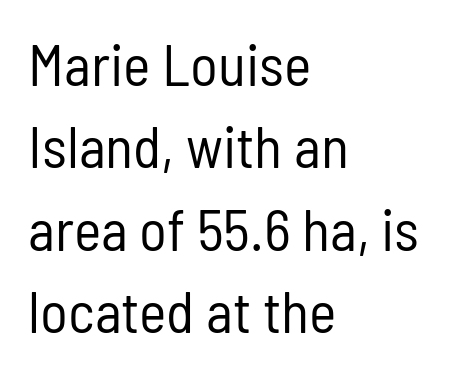
The designer went with a sans here, leaving each stem footless. These lines are rendered in a variable-pitch font. Where is the straight margin? On the left. The letters sit at their default tracking, neither squeezed nor spread.
